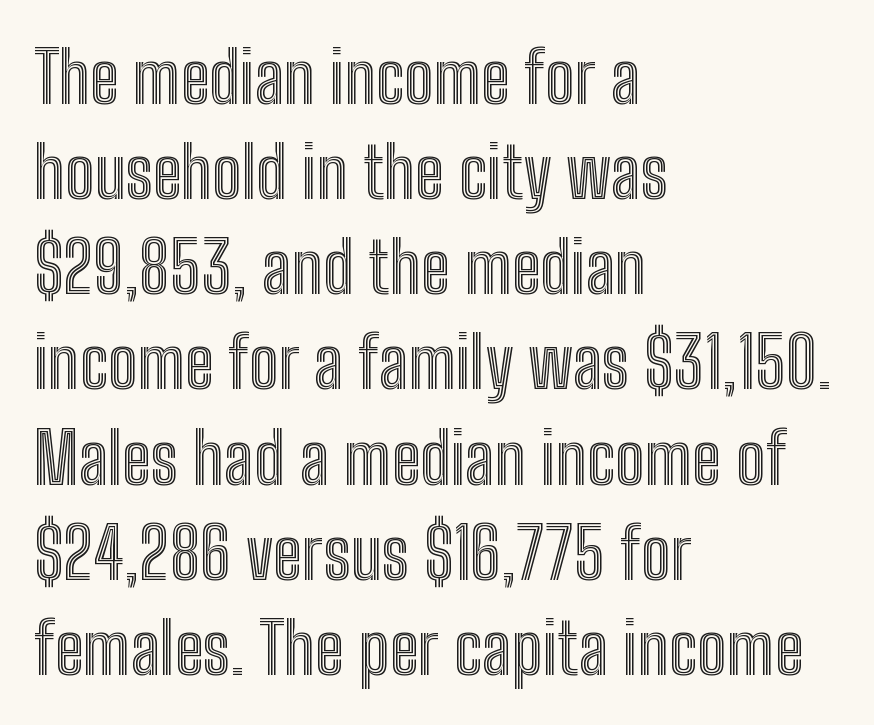
Style check: upright. Varying glyph widths throughout — classic text-font behaviour. Leading matches the norm, producing a regular column. Descenders hang freely into open space. Inter-character spacing is left at the font's built-in metrics. Horizontally, the lines are justified to the leading edge only.
